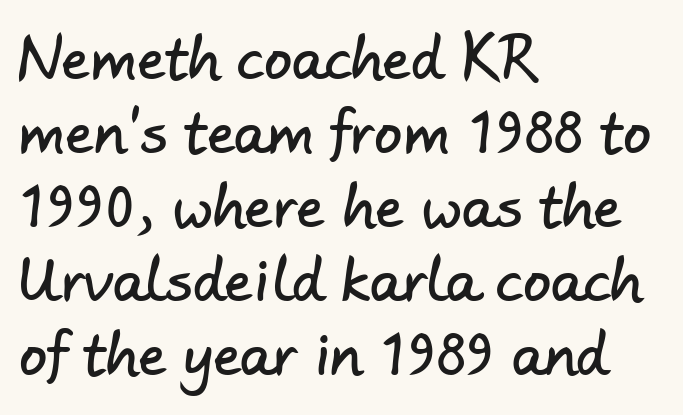
{"serif": "no", "width": "normal", "stroke_contrast": "low", "x_height": "small", "monospaced": "no", "underline": "no", "align": "left", "line_spacing": "normal", "line_spacing_ratio": 1.32, "letter_spacing": "normal", "letter_spacing_em": 0.0, "glyph_px": 56}
